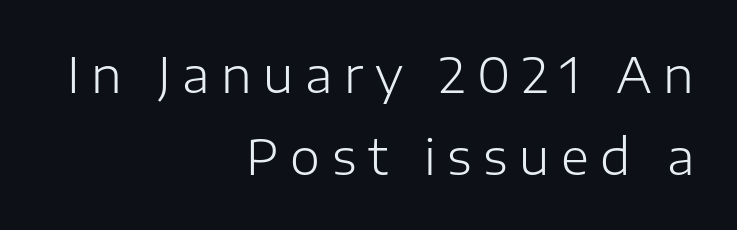
Q: Is the text bold? A: No.
Q: Is the text italic (slanted)? A: No, it is upright.
Q: Is the typeface a serif or a sans-serif typeface? A: Sans-serif.
Q: Is the text underlined? A: No.
Q: How is the paragraph aligned? A: Right-aligned.
Q: Is the spacing between letters normal or unusually wide? A: Unusually wide.
Q: Width (condensed, normal, or wide)? A: Normal.
Q: Stroke contrast? A: Low.
Q: x-height? A: Medium.
Q: Monospaced? A: No.
